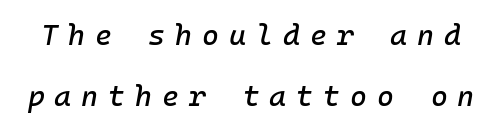
Q: Is the text italic (slanted)? A: Yes, it leans right by about 10 degrees.
Q: Is the text underlined? A: No.
Q: Is the spacing between letters normal or unusually wide? A: Unusually wide.
Q: Is the spacing between lines tight, normal or loose? A: Loose.
Q: Width (condensed, normal, or wide)? A: Normal.
Q: Stroke contrast? A: Low.
Q: x-height? A: Medium.
